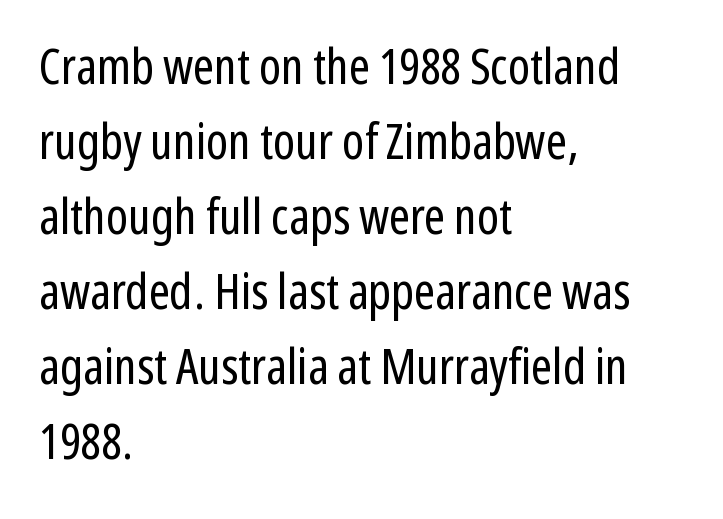
The line texture is even and compact thanks to regular tracking. The leading is moderate, giving the passage an even texture. This sample uses an upright cut, with every glyph sitting square on the baseline. Stroke thickness stays within the range of a standard reading face or lighter.
